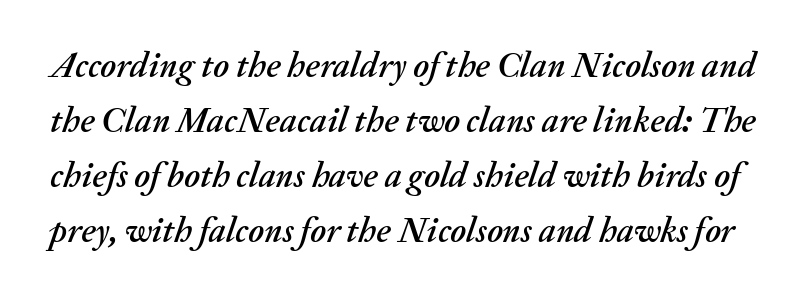
Q: Is the text italic (slanted)? A: Yes, it leans right by about 20 degrees.
Q: Is the text underlined? A: No.
Q: Is the spacing between letters normal or unusually wide? A: Normal.
Q: Is the spacing between lines tight, normal or loose? A: Normal.
Q: Width (condensed, normal, or wide)? A: Normal.
Q: Stroke contrast? A: Medium.
Q: x-height? A: Medium.
Q: Monospaced? A: No.
